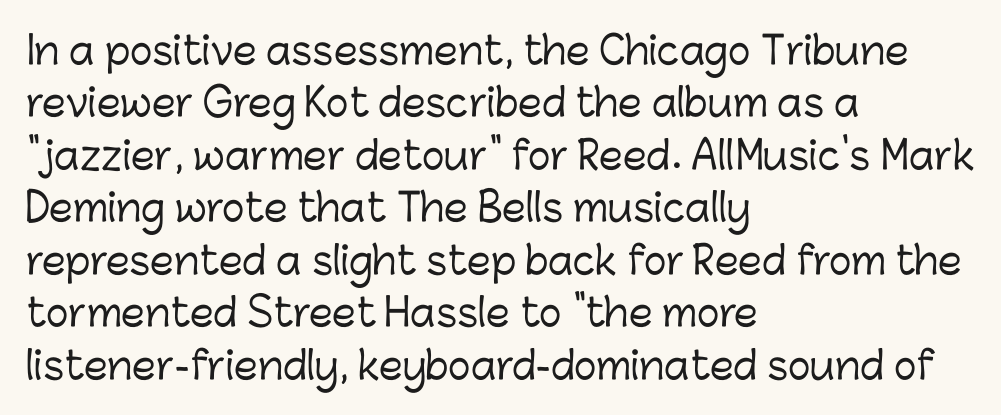
A normal amount of white space separates one row of letters from the next. The letters stand straight up with perfectly vertical stems. The designer went with a sans here, leaving each stem footless. Standard letterfit; no display-style spreading of the glyphs.
